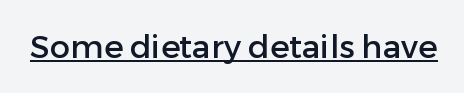
Q: Is the text italic (slanted)? A: No, it is upright.
Q: Is the typeface a serif or a sans-serif typeface? A: Sans-serif.
Q: Is the text underlined? A: Yes.
Q: Is the spacing between letters normal or unusually wide? A: Normal.
Q: Width (condensed, normal, or wide)? A: Normal.
Q: Stroke contrast? A: Low.
Q: x-height? A: Medium.
Q: Monospaced? A: No.
